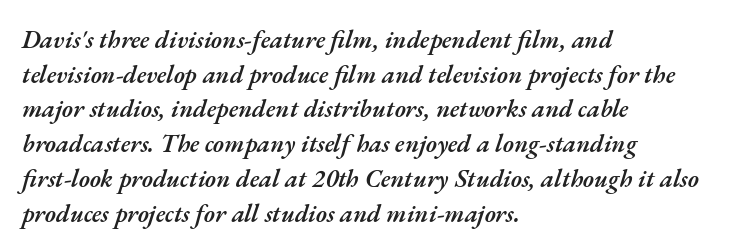
Q: Is the text bold? A: Semi-bold.
Q: Is the text italic (slanted)? A: Yes, it leans right by about 17 degrees.
Q: Is the text underlined? A: No.
Q: How is the paragraph aligned? A: Left-aligned.
Q: Is the spacing between letters normal or unusually wide? A: Normal.
Q: Is the spacing between lines tight, normal or loose? A: Normal.
